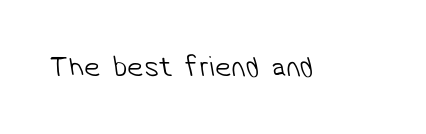
Q: Is the text bold? A: No.
Q: Is the typeface a serif or a sans-serif typeface? A: Sans-serif.
Q: Is the text underlined? A: No.
Q: Is the spacing between letters normal or unusually wide? A: Normal.
Q: Width (condensed, normal, or wide)? A: Normal.
Q: Stroke contrast? A: Low.
Q: x-height? A: Medium.
Q: Monospaced? A: No.
